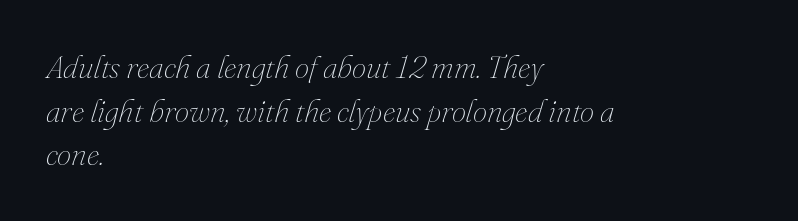
These glyphs show unthickened strokes, regular width or finer. Rows of type keep a routine distance in the vertical direction. The setting favours the left margin, as ordinary paragraphs usually do. Looks like regular typesetting: each glyph gets only the width it needs. Each word holds together tightly as a unit, with standard inter-letter gaps.
